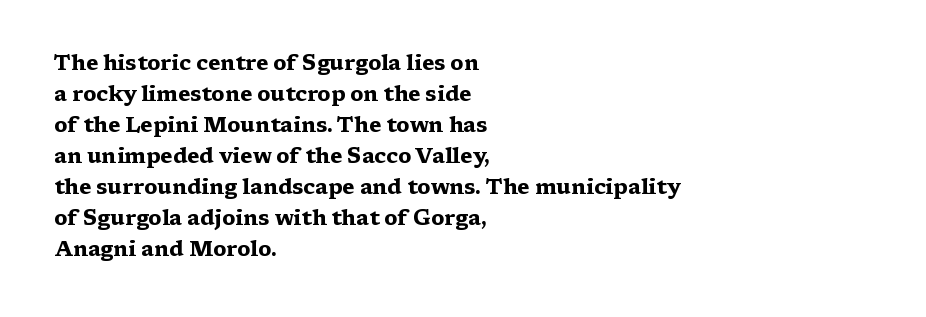
Q: Is the text bold? A: Yes.
Q: Is the text italic (slanted)? A: No, it is upright.
Q: Is the text underlined? A: No.
Q: How is the paragraph aligned? A: Left-aligned.
Q: Is the spacing between letters normal or unusually wide? A: Normal.
Q: Is the spacing between lines tight, normal or loose? A: Normal.
